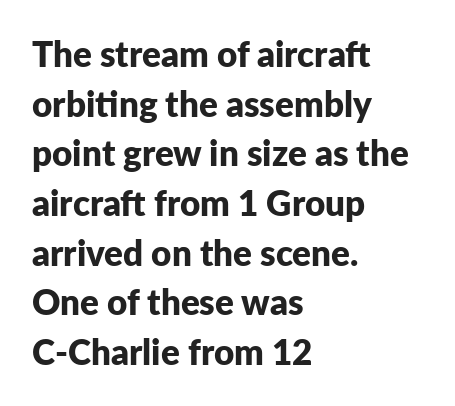
How would I describe the line gaps? Plain and ordinary. The passage is arranged the way most books set body copy — flush left. The passage shown is emphatically bold. Upright lettering throughout. Is the letter spacing exaggerated? No — it looks like the ordinary default. No word sits above an underline.
